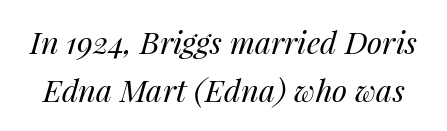
The letters advance in unequal steps, a hallmark of proportional type. Unbolded letterforms with no extra heft. This sample uses an oblique cut, with every glyph tilted off the vertical. Nobody drew a line under any word here.
